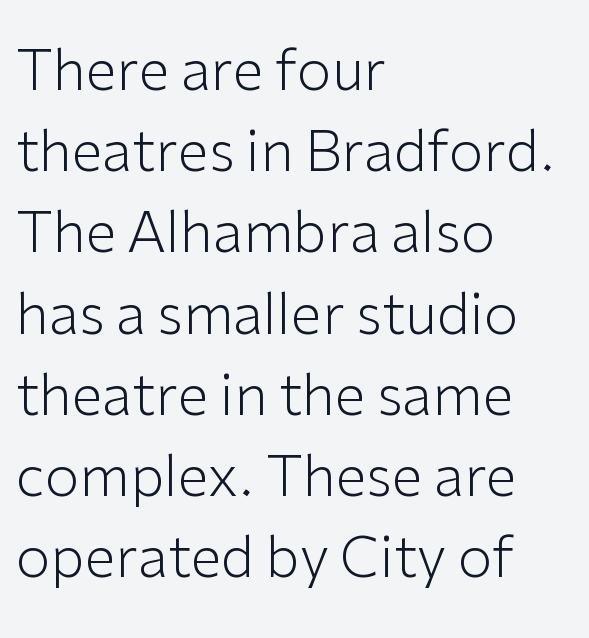
Q: Is the text bold? A: No.
Q: Is the text italic (slanted)? A: No, it is upright.
Q: Is the typeface a serif or a sans-serif typeface? A: Sans-serif.
Q: Is the text underlined? A: No.
Q: How is the paragraph aligned? A: Left-aligned.
Q: Is the spacing between letters normal or unusually wide? A: Normal.
Q: Is the spacing between lines tight, normal or loose? A: Normal.
Q: Width (condensed, normal, or wide)? A: Normal.
Q: Stroke contrast? A: Low.
Q: x-height? A: Medium.
Q: Monospaced? A: No.
